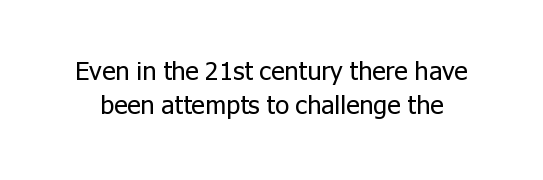
{"italic": "no", "bold": "no", "underline": "no", "line_spacing": "normal", "line_spacing_ratio": 1.3, "letter_spacing": "normal", "letter_spacing_em": 0.0, "glyph_px": 26}
